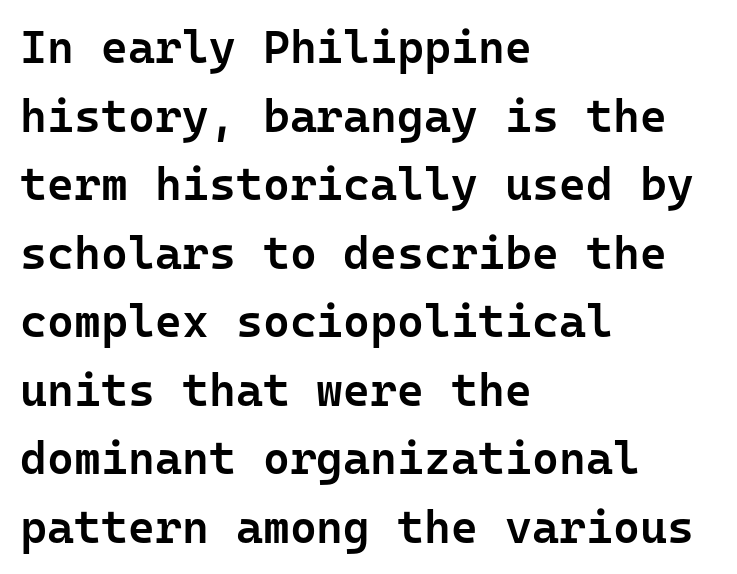
The image shows 46 px semibold sans-serif type, upright, monospaced; set left-aligned, normal line spacing (1.49x), normal letter spacing, not underlined; low stroke contrast and a medium x-height.
